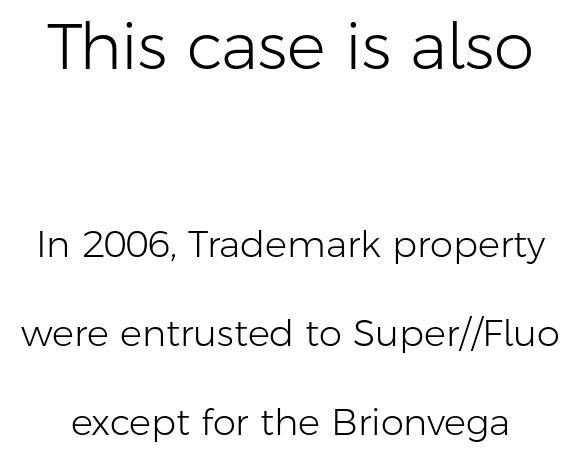
The face used here is proportionally spaced, like ordinary book or web type. Which chunk is bigger? The first one — the top block dwarfs the bottom. Stems here are at most as thick as an everyday book face. The letterforms sit shoulder to shoulder at normal distance. Font category for this specimen: sans-serif.
